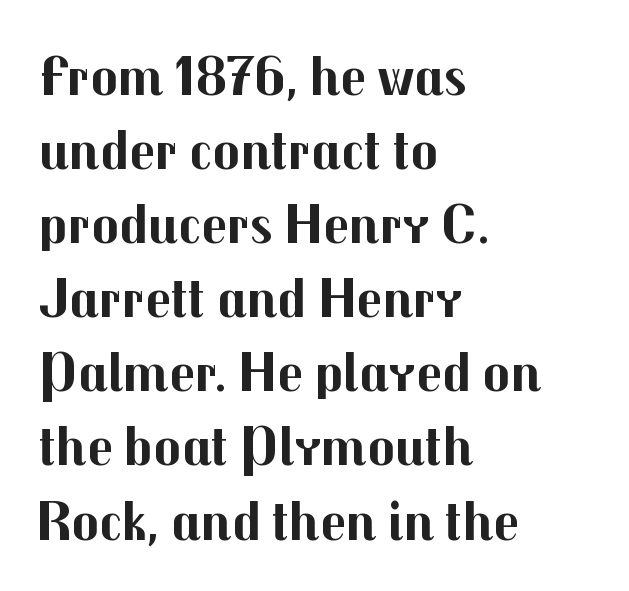
A dark, heavy texture on the line: the type is bold. Between one letter and the next there's only the usual sliver of space. Is this a fixed-width face? No — the glyphs have proportional, varying widths. Notice how the passage keeps a crisp vertical edge on the left only. Baseline-to-baseline distance is the conventional proportion of letter height. Descenders hang freely into open space.
